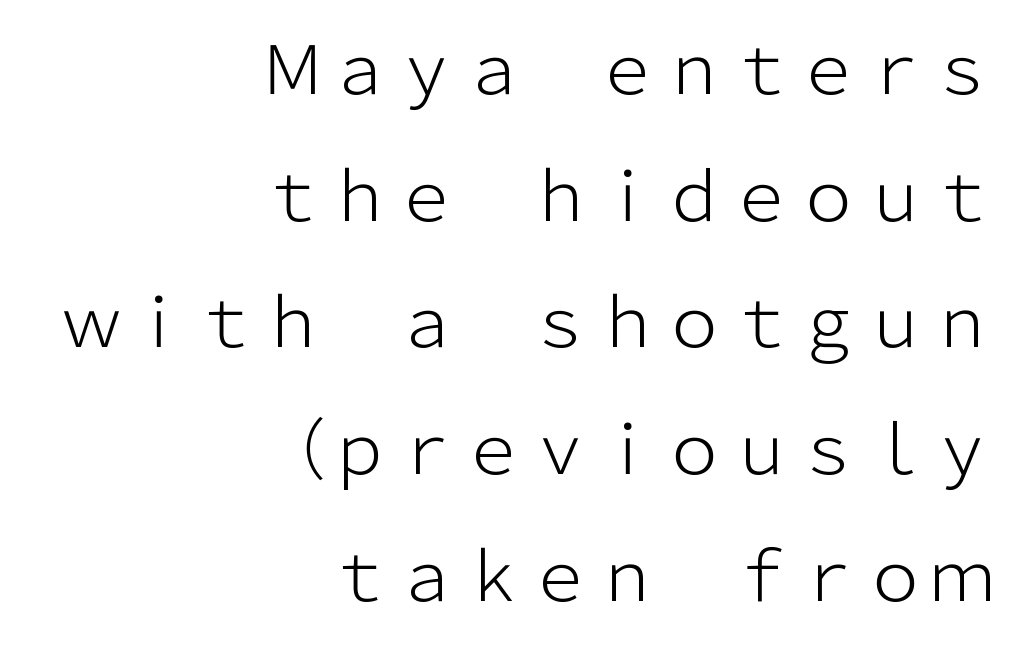
Q: Is the text bold? A: No.
Q: Is the text italic (slanted)? A: No, it is upright.
Q: Is the typeface a serif or a sans-serif typeface? A: Sans-serif.
Q: Is the text underlined? A: No.
Q: How is the paragraph aligned? A: Right-aligned.
Q: Is the spacing between letters normal or unusually wide? A: Normal.
Q: Width (condensed, normal, or wide)? A: Normal.
Q: Stroke contrast? A: Low.
Q: x-height? A: Medium.
Q: Monospaced? A: No.
